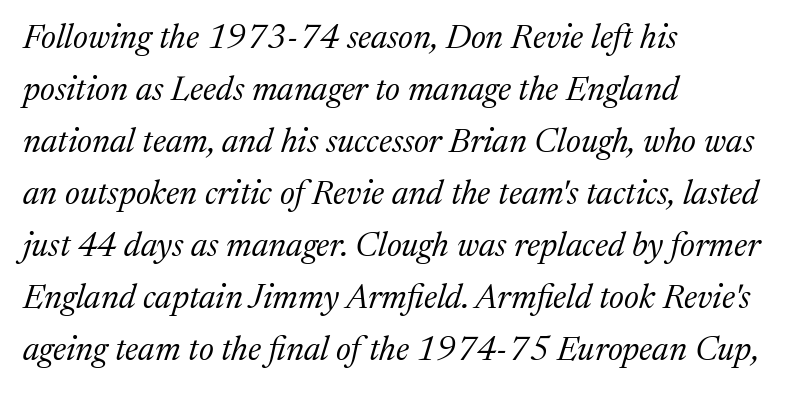
The image shows 34 px regular-weight serif type, italic (leaning right); set left-aligned, normal line spacing (1.53x), normal letter spacing, not underlined; medium stroke contrast and a medium x-height.
